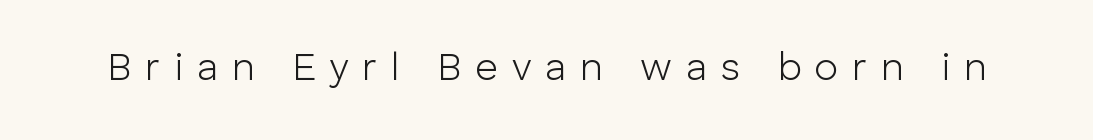
{"serif": "no", "italic": "no", "bold": "no", "weight": "light", "width": "normal", "stroke_contrast": "low", "x_height": "medium", "monospaced": "no", "underline": "no", "letter_spacing": "wide", "letter_spacing_em": 0.35, "glyph_px": 39}
